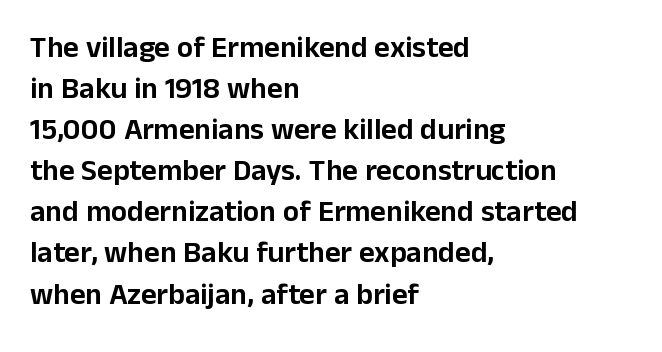
The image shows 30 px sans-serif type, upright; set left-aligned, normal line spacing (1.37x), normal letter spacing, not underlined; low stroke contrast and a medium x-height.
